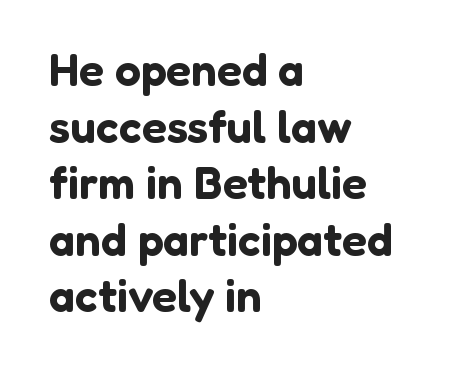
The lettering stays uniformly vertical, giving the passage a roman look. Nothing sits at the stroke ends, so this counts as sans-serif. Which margin do the lines hug? The left one — the right edge is uneven. Looks like regular typesetting: each glyph gets only the width it needs. Compared with typical body copy, the letter spacing here is the same.
